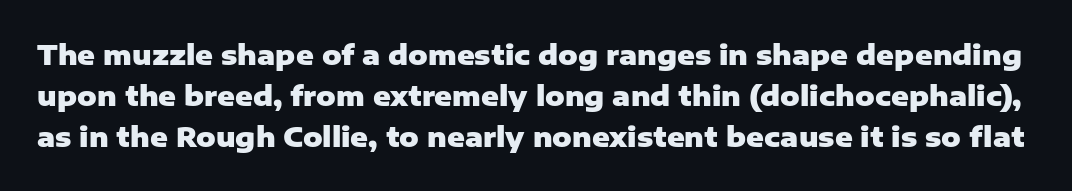
Check under the words: just untouched page. On the weight axis this lands at bold, roughly 700. The lettering stays uniformly vertical, giving the passage a roman look. Quick note: interline space is typical. The horizontal fit of the characters is conventional and even.
